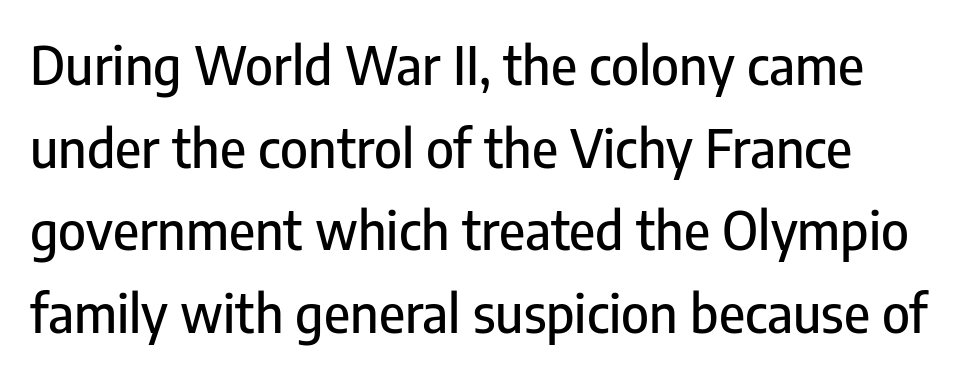
Q: Is the text italic (slanted)? A: No, it is upright.
Q: Is the typeface a serif or a sans-serif typeface? A: Sans-serif.
Q: Is the text underlined? A: No.
Q: Is the spacing between letters normal or unusually wide? A: Normal.
Q: Is the spacing between lines tight, normal or loose? A: Normal.
Q: Width (condensed, normal, or wide)? A: Condensed.
Q: Stroke contrast? A: Low.
Q: x-height? A: Medium.
Q: Monospaced? A: No.
